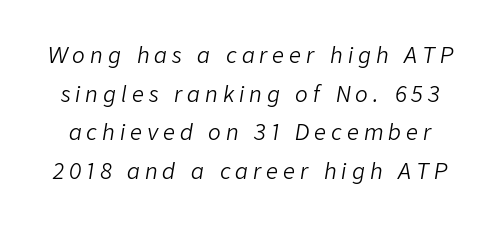
The words here are not underlined. Here the glyphs are tracked loosely, breaking word shapes into spaced letters. It's the slanting kind of type. The weight would be labelled regular, book, light, or lighter still.
